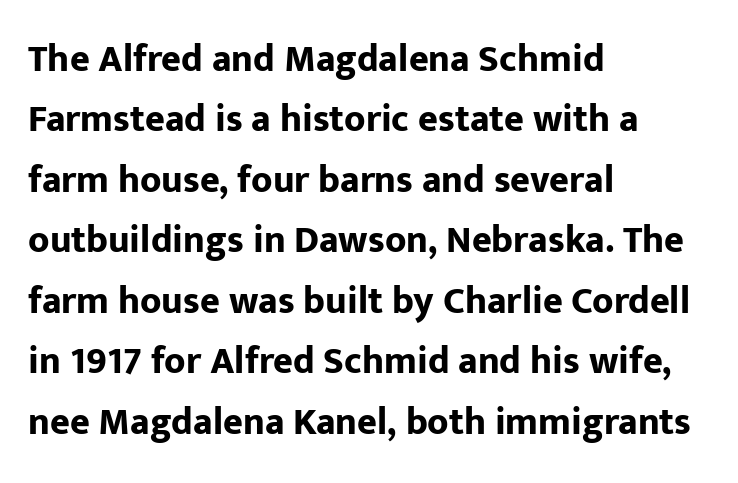
{"serif": "no", "italic": "no", "bold": "yes", "weight": "bold", "width": "normal", "stroke_contrast": "low", "x_height": "medium", "monospaced": "no", "underline": "no", "align": "left", "line_spacing": "normal", "line_spacing_ratio": 1.59, "letter_spacing": "normal", "letter_spacing_em": 0.0, "glyph_px": 38}
